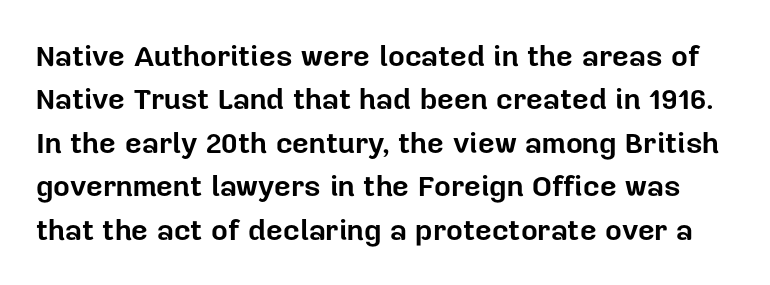
The image shows 29 px bold sans-serif type, upright; set normal line spacing (1.5x), normal letter spacing, not underlined; low stroke contrast and a medium x-height.
